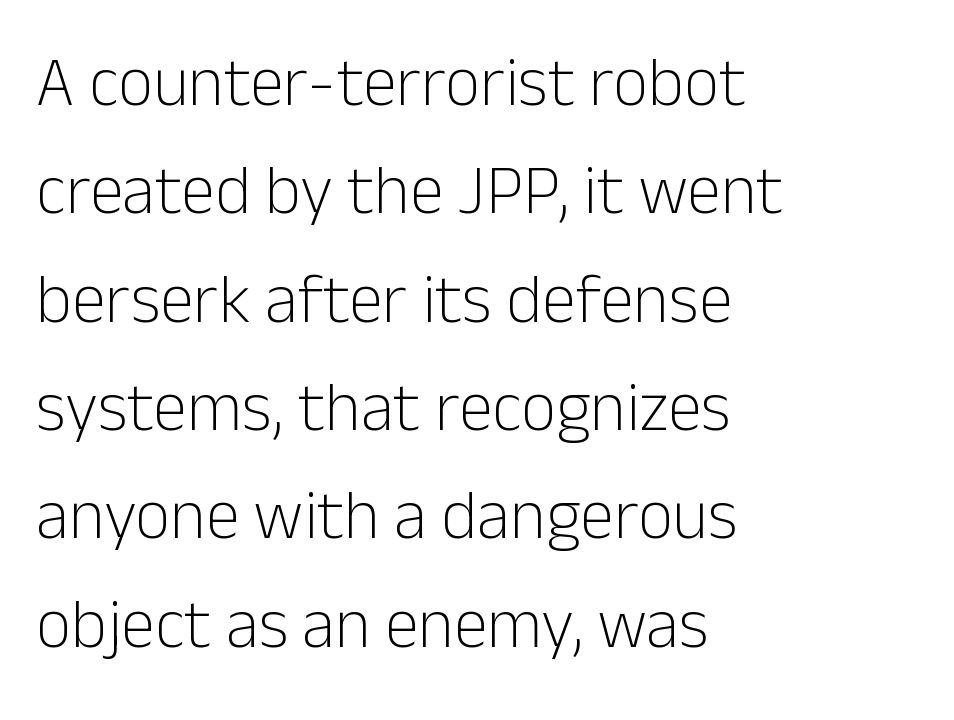
The image shows 69 px light sans-serif type, upright; set left-aligned, normal line spacing (1.57x), normal letter spacing, not underlined; low stroke contrast and a medium x-height.
